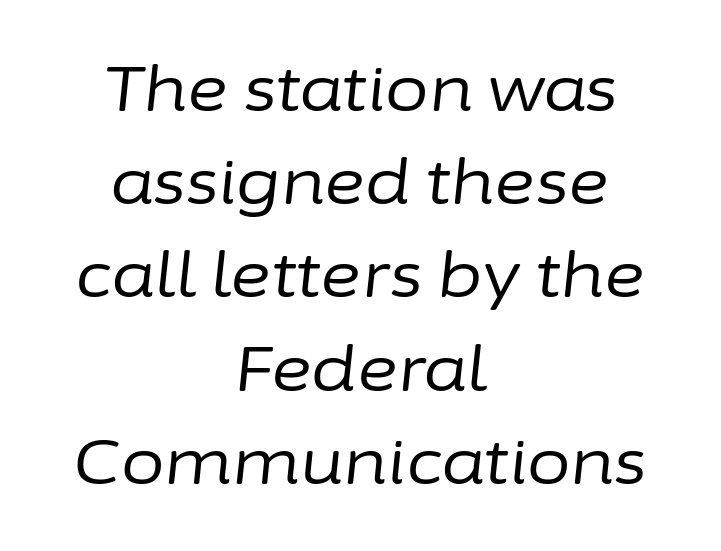
Q: Is the text bold? A: No.
Q: Is the text italic (slanted)? A: Yes, it leans right by about 6 degrees.
Q: Is the text underlined? A: No.
Q: How is the paragraph aligned? A: Centered.
Q: Is the spacing between letters normal or unusually wide? A: Normal.
Q: Is the spacing between lines tight, normal or loose? A: Normal.
Q: Width (condensed, normal, or wide)? A: Normal.
Q: Stroke contrast? A: Low.
Q: x-height? A: Medium.
Q: Monospaced? A: No.
